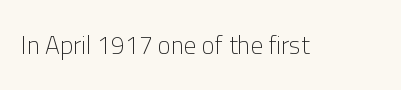
The rendering keeps characters at their native spacing. The font sits on the lighter half of the weight spectrum, regular included. Quick note: underline off. Is there any slant? The stems are plumb.
